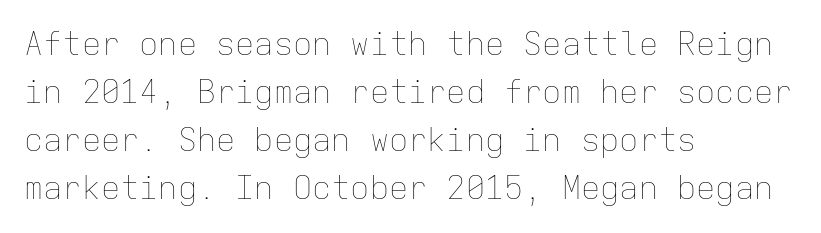
The image shows 32 px thin type, upright, monospaced; set left-aligned, normal line spacing (1.5x), normal letter spacing, not underlined; low stroke contrast and a medium x-height.
